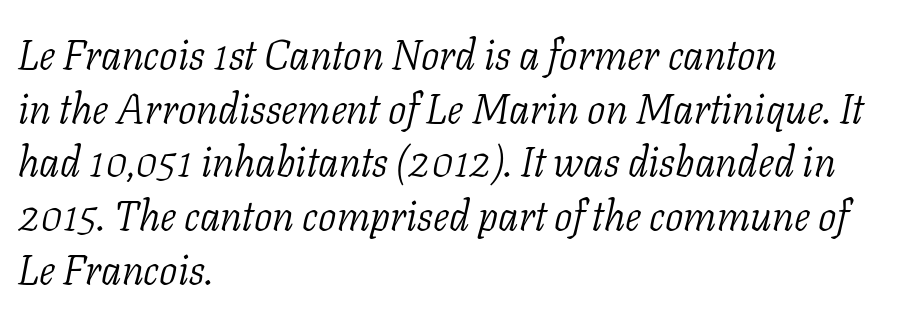
{"serif": "yes", "italic": "yes", "lean": "right", "slant_degrees": 11, "bold": "no", "weight": "light", "width": "normal", "stroke_contrast": "low", "x_height": "medium", "monospaced": "no", "underline": "no", "align": "left", "line_spacing": "normal", "line_spacing_ratio": 1.31, "letter_spacing": "normal", "letter_spacing_em": 0.0, "glyph_px": 41}
